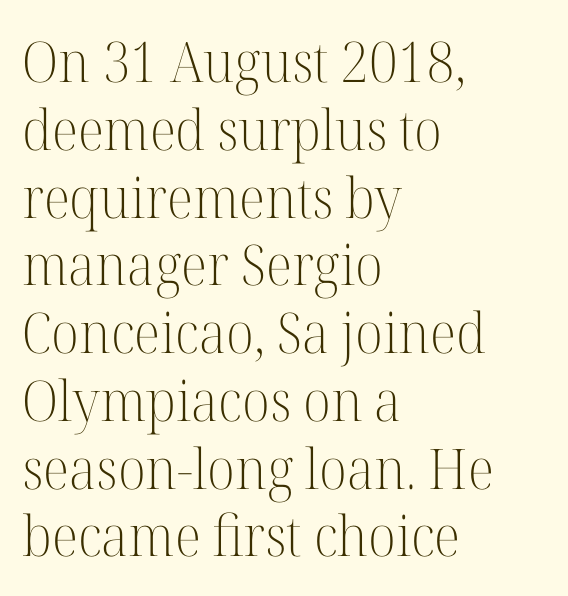
Q: Is the text bold? A: No.
Q: Is the text italic (slanted)? A: No, it is upright.
Q: Is the typeface a serif or a sans-serif typeface? A: Serif.
Q: Is the text underlined? A: No.
Q: How is the paragraph aligned? A: Left-aligned.
Q: Is the spacing between letters normal or unusually wide? A: Normal.
Q: Width (condensed, normal, or wide)? A: Normal.
Q: Stroke contrast? A: High.
Q: x-height? A: Medium.
Q: Monospaced? A: No.
